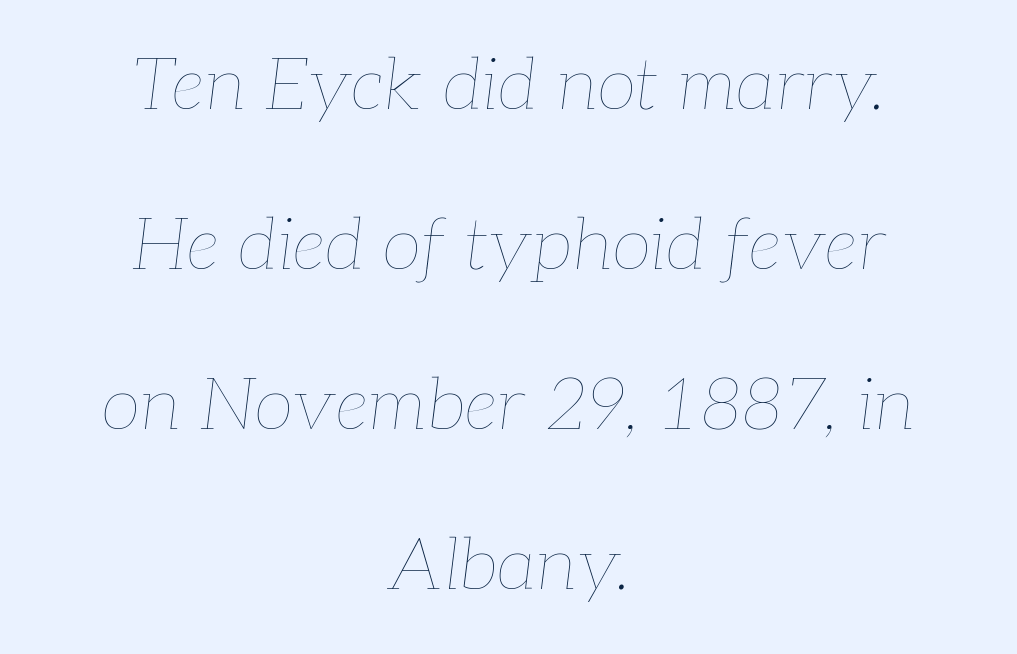
The image shows 72 px thin type, italic (leaning right); set centered, loose line spacing (2.22x), normal letter spacing, not underlined; low stroke contrast and a medium x-height.
